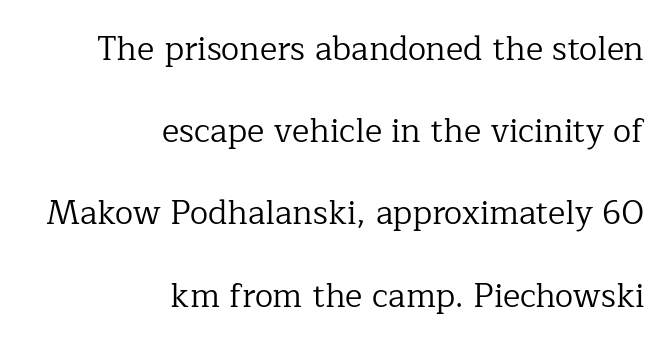
Compared with typical paragraphs, the rows here are farther apart. Does the copy run flush right? Yes — the right margin is perfectly even. These lines were composed using upright roman letters. Regarding serifs, this sample has them.
